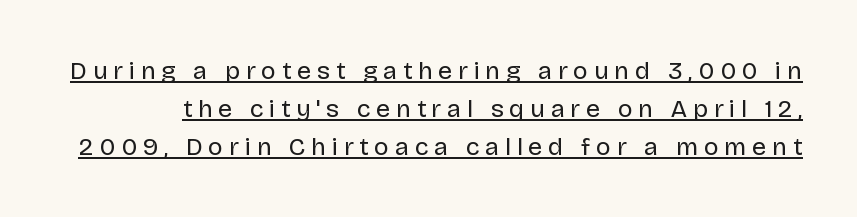
The image shows 25 px text type, upright; set normal line spacing (1.52x), unusually wide letter spacing (+0.23 em), underlined.
